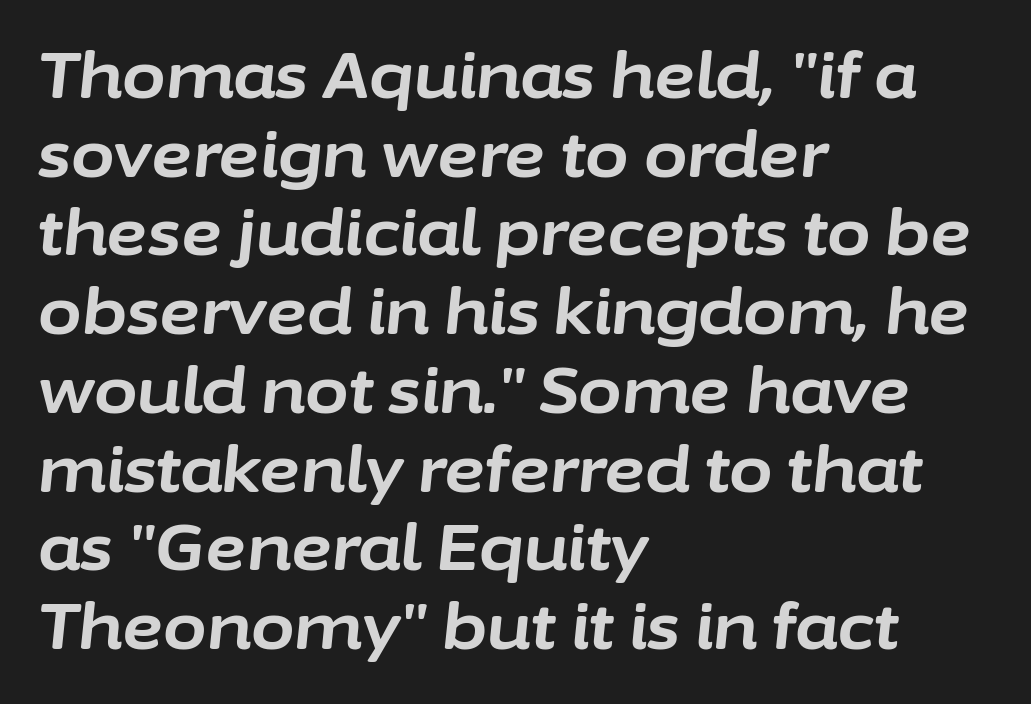
Each line starts at the same left margin while the right side varies. The letters advance in unequal steps, a hallmark of proportional type. Between one letter and the next there's only the usual sliver of space. Baseline-to-baseline distance is the conventional proportion of letter height.
